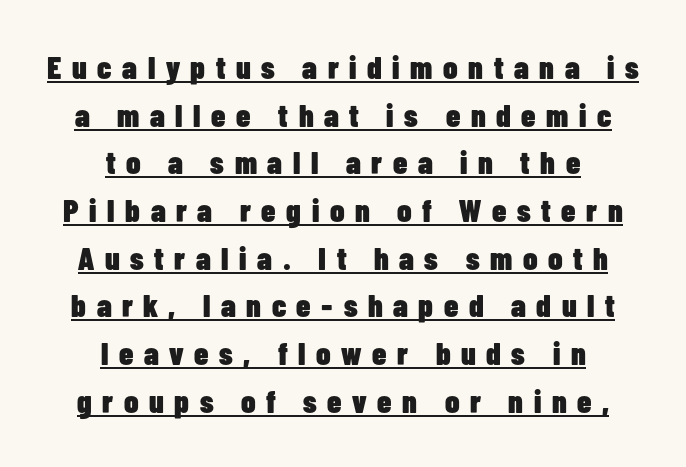
Q: Is the text bold? A: Yes.
Q: Is the text italic (slanted)? A: No, it is upright.
Q: Is the typeface a serif or a sans-serif typeface? A: Sans-serif.
Q: Is the text underlined? A: Yes.
Q: How is the paragraph aligned? A: Centered.
Q: Is the spacing between letters normal or unusually wide? A: Unusually wide.
Q: Is the spacing between lines tight, normal or loose? A: Normal.
Q: Width (condensed, normal, or wide)? A: Condensed.
Q: Stroke contrast? A: Low.
Q: x-height? A: Medium.
Q: Monospaced? A: No.
